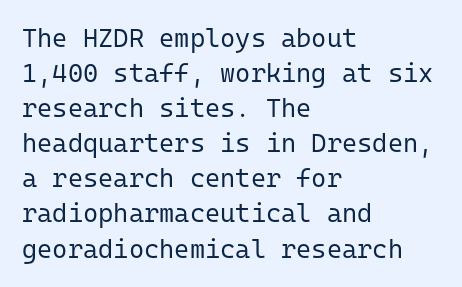
The image shows 26 px text type, upright; set left-aligned, normal line spacing (1.35x), normal letter spacing, not underlined.
